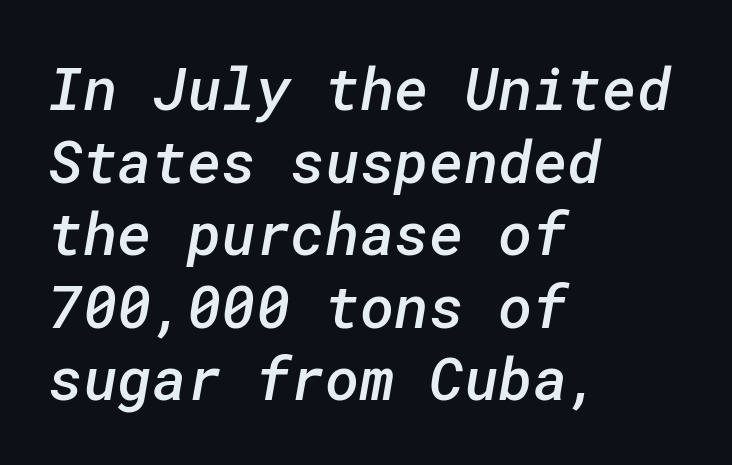
Q: Is the text bold? A: Semi-bold.
Q: Is the typeface a serif or a sans-serif typeface? A: Sans-serif.
Q: Is the text underlined? A: No.
Q: How is the paragraph aligned? A: Left-aligned.
Q: Is the spacing between letters normal or unusually wide? A: Normal.
Q: Width (condensed, normal, or wide)? A: Normal.
Q: Stroke contrast? A: Low.
Q: x-height? A: Medium.
